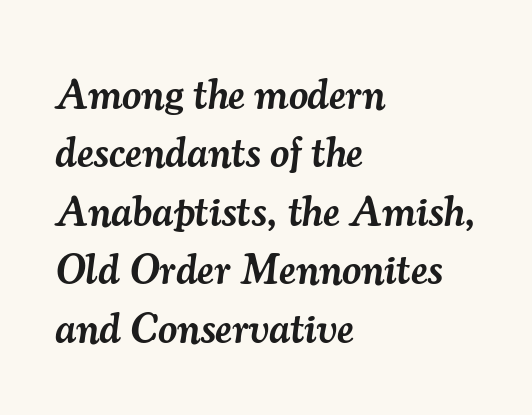
{"serif": "yes", "italic": "yes", "lean": "right", "slant_degrees": 7, "bold": "semi", "weight": "semibold", "width": "normal", "stroke_contrast": "medium", "x_height": "small", "monospaced": "no", "underline": "no", "align": "left", "line_spacing": "normal", "line_spacing_ratio": 1.39, "letter_spacing": "normal", "letter_spacing_em": 0.0, "glyph_px": 42}
